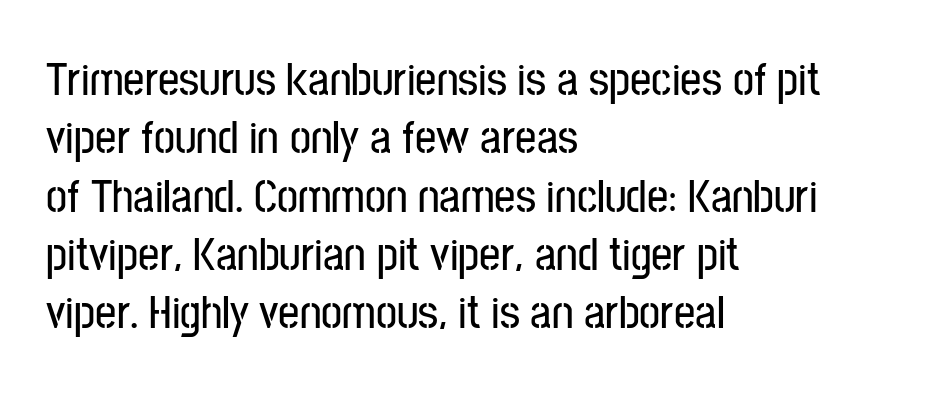
Each letter's strokes conclude bluntly, with no projecting serifs. Is the letter spacing exaggerated? No — it looks like the ordinary default. The letters advance in unequal steps, a hallmark of proportional type. Type without underlining. Compared with a centered layout, this one pins lines to the left instead.
